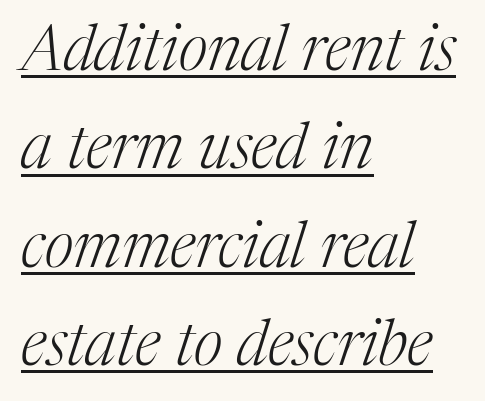
Q: Is the text bold? A: No.
Q: Is the text italic (slanted)? A: Yes, it leans right by about 17 degrees.
Q: Is the typeface a serif or a sans-serif typeface? A: Serif.
Q: Is the text underlined? A: Yes.
Q: How is the paragraph aligned? A: Left-aligned.
Q: Is the spacing between letters normal or unusually wide? A: Normal.
Q: Is the spacing between lines tight, normal or loose? A: Normal.
Q: Width (condensed, normal, or wide)? A: Normal.
Q: Stroke contrast? A: Medium.
Q: x-height? A: Medium.
Q: Monospaced? A: No.
